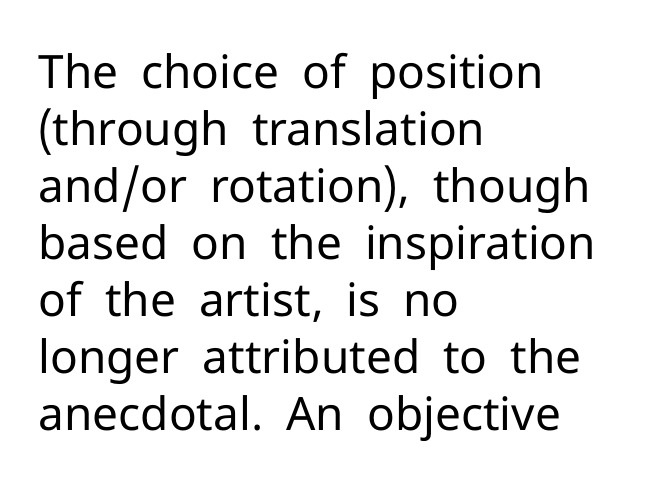
{"serif": "no", "italic": "no", "bold": "no", "weight": "regular", "width": "normal", "stroke_contrast": "low", "x_height": "medium", "monospaced": "no", "underline": "no", "align": "left", "line_spacing_ratio": 1.24, "letter_spacing": "normal", "letter_spacing_em": 0.0, "glyph_px": 46}
